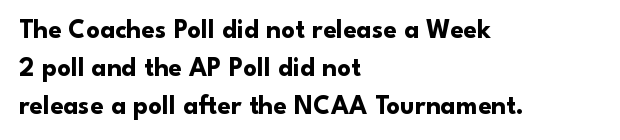
Nothing unusual about the tracking: characters are spaced as the font intends. Glance below the letters and you will spot only blank space. Designer's note — italics off, roman on. Alignment: flush left.
